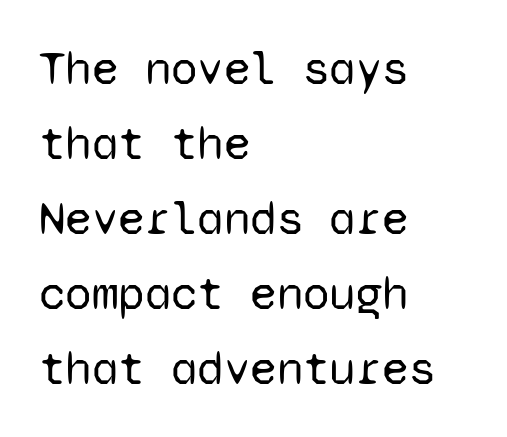
Q: Is the text bold? A: No.
Q: Is the text italic (slanted)? A: No, it is upright.
Q: Is the typeface a serif or a sans-serif typeface? A: Sans-serif.
Q: Is the text underlined? A: No.
Q: How is the paragraph aligned? A: Left-aligned.
Q: Is the spacing between letters normal or unusually wide? A: Normal.
Q: Is the spacing between lines tight, normal or loose? A: Normal.
Q: Width (condensed, normal, or wide)? A: Normal.
Q: Stroke contrast? A: Low.
Q: x-height? A: Medium.
Q: Monospaced? A: Yes.
